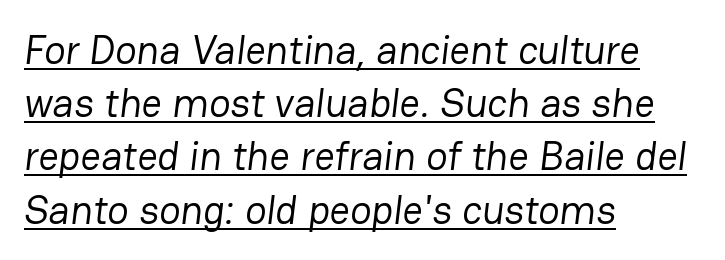
Q: Is the text bold? A: No.
Q: Is the typeface a serif or a sans-serif typeface? A: Sans-serif.
Q: Is the text underlined? A: Yes.
Q: How is the paragraph aligned? A: Left-aligned.
Q: Is the spacing between letters normal or unusually wide? A: Normal.
Q: Is the spacing between lines tight, normal or loose? A: Normal.
Q: Width (condensed, normal, or wide)? A: Normal.
Q: Stroke contrast? A: Low.
Q: x-height? A: Medium.
Q: Monospaced? A: No.
